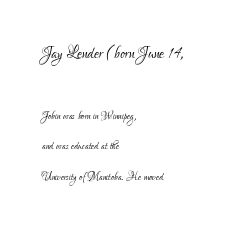
The line-height multiplier appears high, well above default. Descenders are the only things crossing below the line. Visually the block forms a straight wall on the left and a jagged coastline on the right. Of the two passages, the one on top uses the larger point size.
